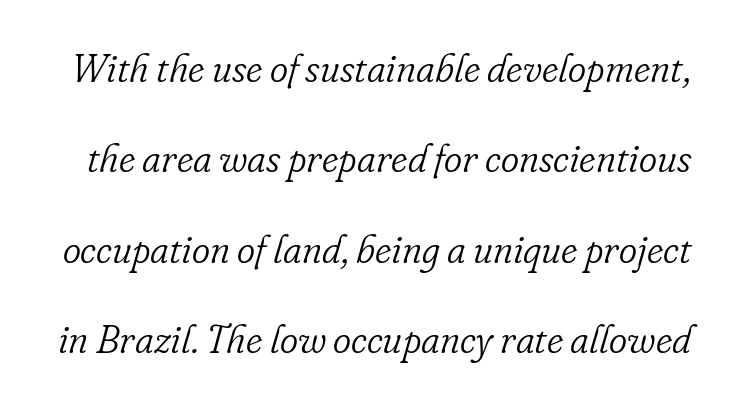
The image shows 39 px light serif type, italic (leaning right); set loose line spacing (2.32x), normal letter spacing, not underlined; low stroke contrast and a small x-height.
